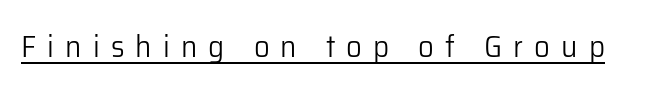
{"serif": "no", "italic": "no", "bold": "no", "weight": "light", "width": "normal", "stroke_contrast": "low", "x_height": "medium", "monospaced": "no", "underline": "yes", "letter_spacing": "wide", "letter_spacing_em": 0.36, "glyph_px": 31}
